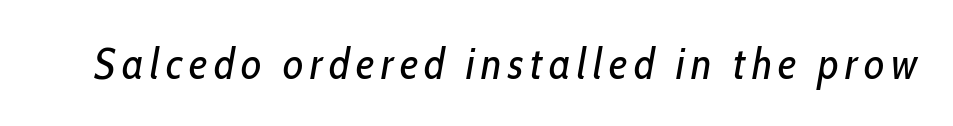
The image shows 44 px regular-weight, condensed type, italic (leaning right); set not underlined; low stroke contrast and a medium x-height.
